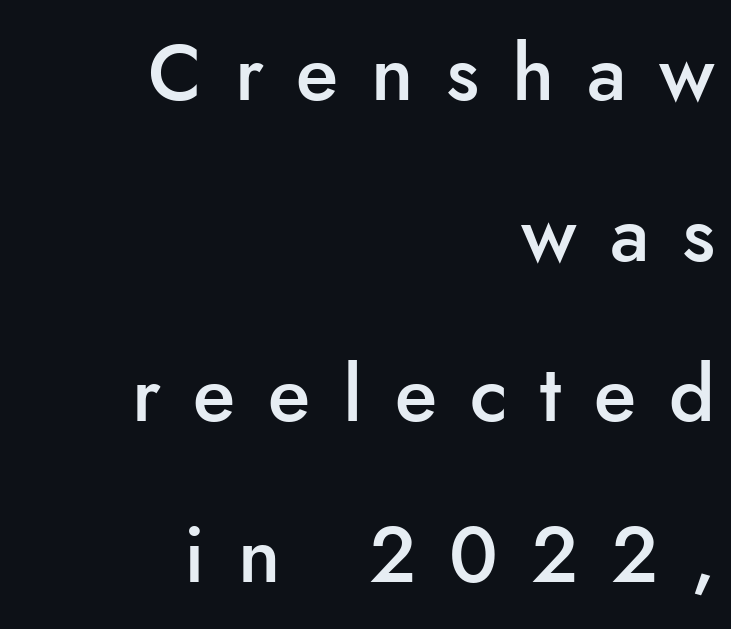
{"serif": "no", "italic": "no", "bold": "semi", "weight": "semibold", "width": "normal", "stroke_contrast": "low", "x_height": "small", "monospaced": "no", "underline": "no", "align": "right", "line_spacing": "loose", "line_spacing_ratio": 2.06, "letter_spacing": "wide", "letter_spacing_em": 0.42, "glyph_px": 78}
